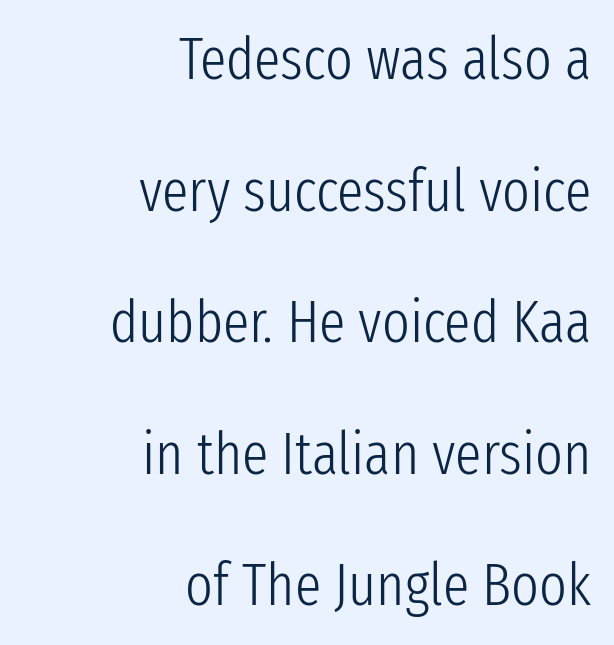
The gaps between neighbouring characters are ordinary and unremarkable. Bare-footed words on every line. Tall strokes in this sample are plumb rather than angled. Think standard paragraph weight, or any step lighter than that.
